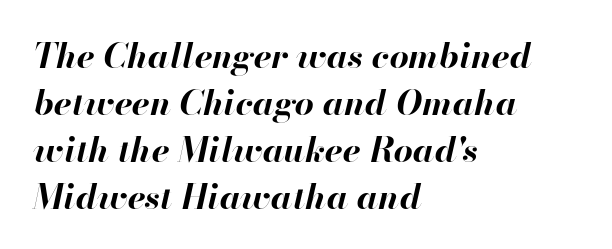
{"italic": "yes", "lean": "right", "slant_degrees": 13, "bold": "yes", "weight": "bold", "width": "normal", "stroke_contrast": "high", "x_height": "small", "monospaced": "no", "underline": "no", "align": "left", "line_spacing": "normal", "line_spacing_ratio": 1.38, "letter_spacing": "normal", "letter_spacing_em": 0.0, "glyph_px": 34}
